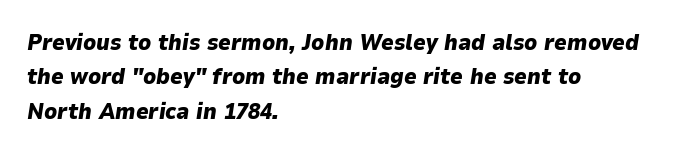
Q: Is the text bold? A: Yes.
Q: Is the text italic (slanted)? A: Yes, it leans right by about 9 degrees.
Q: Is the text underlined? A: No.
Q: How is the paragraph aligned? A: Left-aligned.
Q: Is the spacing between letters normal or unusually wide? A: Normal.
Q: Is the spacing between lines tight, normal or loose? A: Normal.
